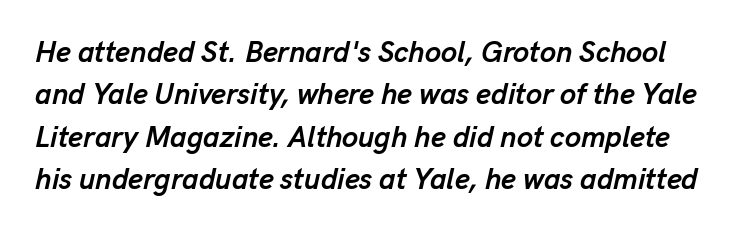
{"italic": "yes", "lean": "right", "slant_degrees": 13, "bold": "yes", "weight": "semibold", "width": "normal", "stroke_contrast": "low", "x_height": "medium", "monospaced": "no", "underline": "no", "line_spacing": "normal", "line_spacing_ratio": 1.46, "letter_spacing": "normal", "letter_spacing_em": 0.0, "glyph_px": 29}
